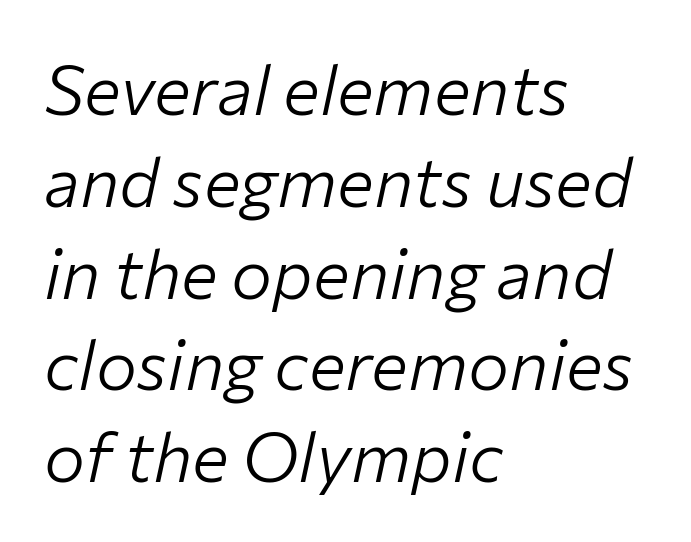
Q: Is the text bold? A: No.
Q: Is the text italic (slanted)? A: Yes, it leans right by about 12 degrees.
Q: Is the text underlined? A: No.
Q: How is the paragraph aligned? A: Left-aligned.
Q: Is the spacing between letters normal or unusually wide? A: Normal.
Q: Is the spacing between lines tight, normal or loose? A: Normal.
Q: Width (condensed, normal, or wide)? A: Normal.
Q: Stroke contrast? A: Low.
Q: x-height? A: Medium.
Q: Monospaced? A: No.
